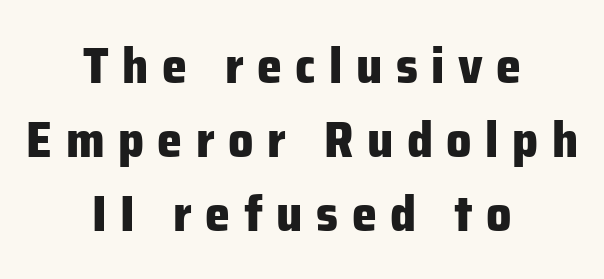
{"serif": "no", "italic": "no", "bold": "yes", "weight": "heavy", "width": "normal", "stroke_contrast": "low", "x_height": "medium", "monospaced": "no", "underline": "no", "align": "center", "line_spacing": "normal", "line_spacing_ratio": 1.48, "letter_spacing": "wide", "letter_spacing_em": 0.27, "glyph_px": 50}
